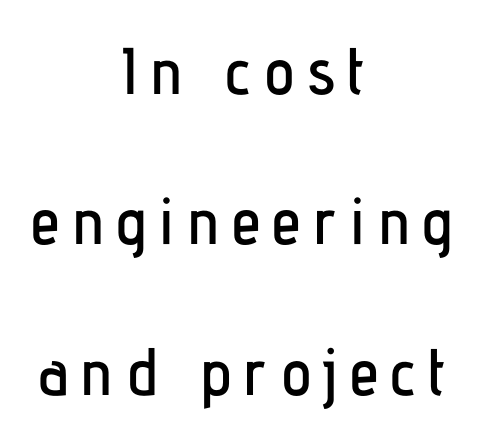
The image shows 66 px condensed sans-serif type, upright; set centered, loose line spacing (2.28x), not underlined; low stroke contrast and a medium x-height.
